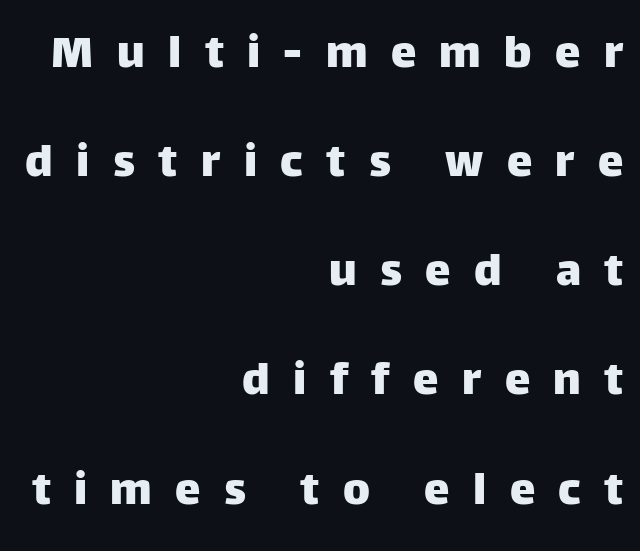
The specimen reads as upright at a glance. Horizontal alignment here is rightward, an uncommon choice for prose. The letterforms stand isolated, each surrounded by extra space. The line-height multiplier appears high, well above default. The face used here is proportionally spaced, like ordinary book or web type. The characters display no serif detailing; their extremities are plain.
